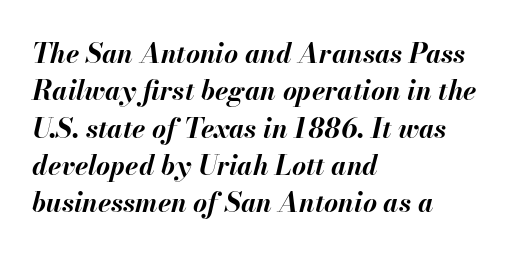
{"italic": "yes", "lean": "right", "slant_degrees": 13, "bold": "yes", "underline": "no", "align": "left", "line_spacing": "normal", "line_spacing_ratio": 1.38, "letter_spacing": "normal", "letter_spacing_em": 0.0, "glyph_px": 27}
